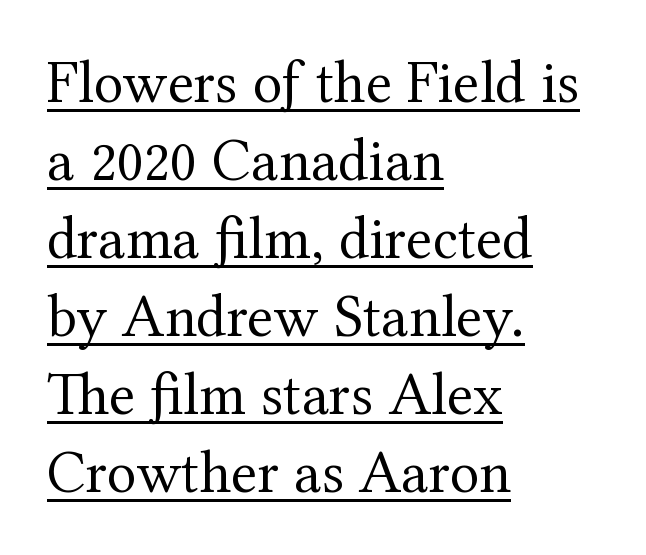
{"serif": "yes", "italic": "no", "bold": "no", "weight": "regular", "width": "normal", "stroke_contrast": "medium", "x_height": "medium", "monospaced": "no", "underline": "yes", "align": "left", "line_spacing": "normal", "line_spacing_ratio": 1.28, "letter_spacing": "normal", "letter_spacing_em": 0.0, "glyph_px": 61}
